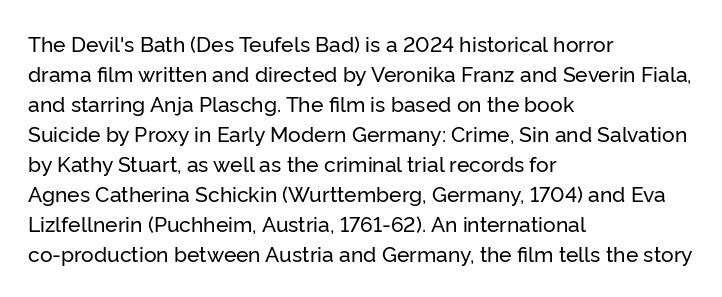
The gaps between neighbouring characters are ordinary and unremarkable. This rendering uses left alignment, leaving the right contour irregular. Horizontal bands of white between lines are of average thickness. The strip under each line holds only bare page. It's the straight-up-and-down kind of type.
